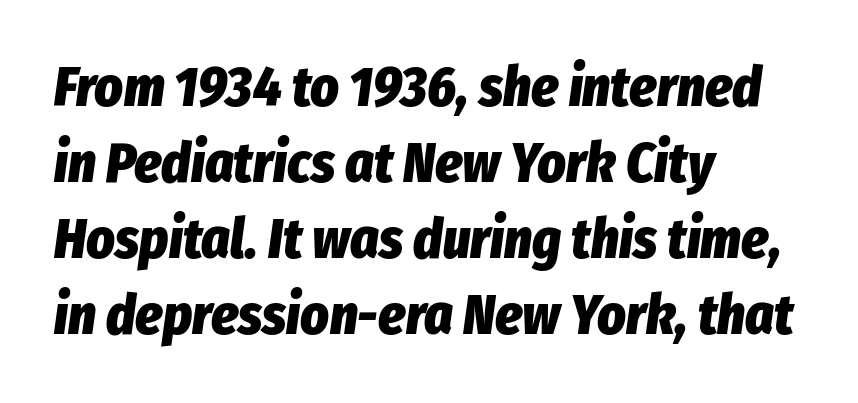
The image shows 55 px heavy, condensed type, italic (leaning right); set left-aligned, normal line spacing (1.38x), normal letter spacing, not underlined; low stroke contrast and a medium x-height.
